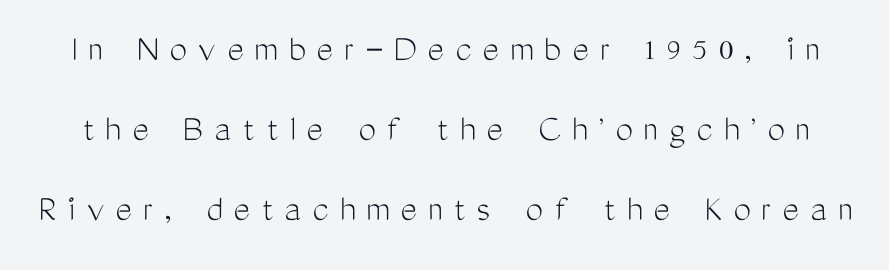
Q: Is the text bold? A: No.
Q: Is the text italic (slanted)? A: No, it is upright.
Q: Is the typeface a serif or a sans-serif typeface? A: Sans-serif.
Q: Is the text underlined? A: No.
Q: Is the spacing between letters normal or unusually wide? A: Unusually wide.
Q: Is the spacing between lines tight, normal or loose? A: Loose.
Q: Width (condensed, normal, or wide)? A: Condensed.
Q: Stroke contrast? A: Medium.
Q: x-height? A: Medium.
Q: Monospaced? A: No.
